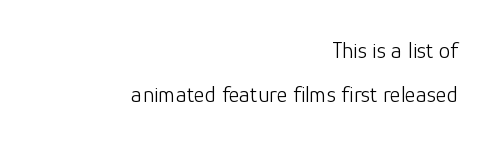
Q: Is the text bold? A: No.
Q: Is the text italic (slanted)? A: No, it is upright.
Q: Is the text underlined? A: No.
Q: How is the paragraph aligned? A: Right-aligned.
Q: Is the spacing between letters normal or unusually wide? A: Normal.
Q: Is the spacing between lines tight, normal or loose? A: Loose.
